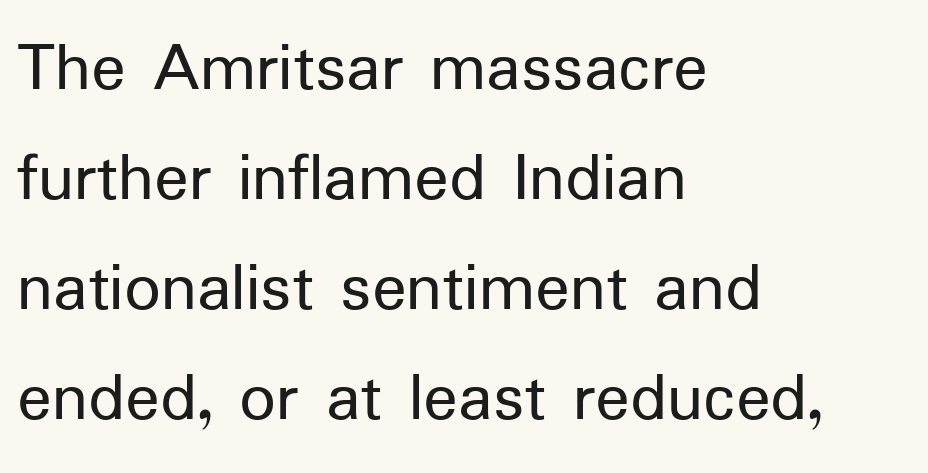
The image shows 72 px regular-weight sans-serif type, upright; set left-aligned, normal line spacing (1.53x), normal letter spacing, not underlined; low stroke contrast and a medium x-height.
